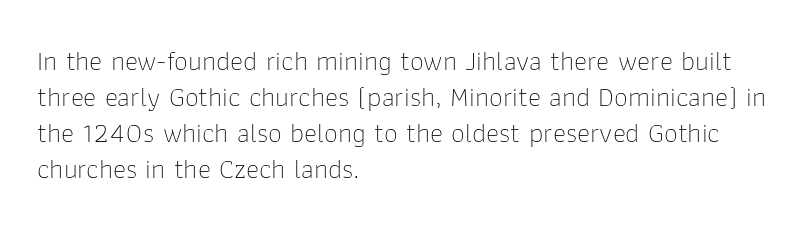
The passage shown is not underscored anywhere. The lines are quadded left. This is sans-serif lettering, the kind often seen on screens and signage. The passage shown is typed in a proportional face where columns would drift. The lettering stays uniformly vertical, giving the passage a roman look. In terms of letterspacing, this is plain default setting.
